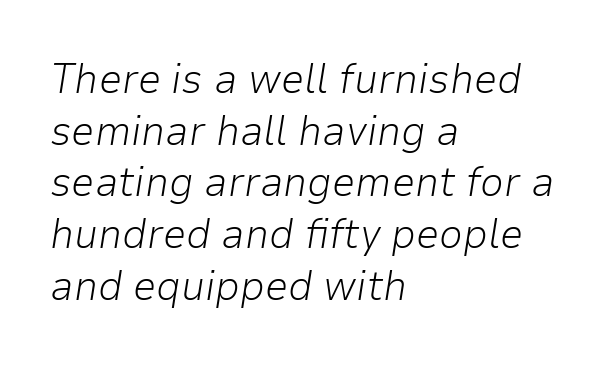
Q: Is the text bold? A: No.
Q: Is the text italic (slanted)? A: Yes, it leans right by about 9 degrees.
Q: Is the text underlined? A: No.
Q: How is the paragraph aligned? A: Left-aligned.
Q: Is the spacing between letters normal or unusually wide? A: Normal.
Q: Width (condensed, normal, or wide)? A: Normal.
Q: Stroke contrast? A: Low.
Q: x-height? A: Medium.
Q: Monospaced? A: No.
